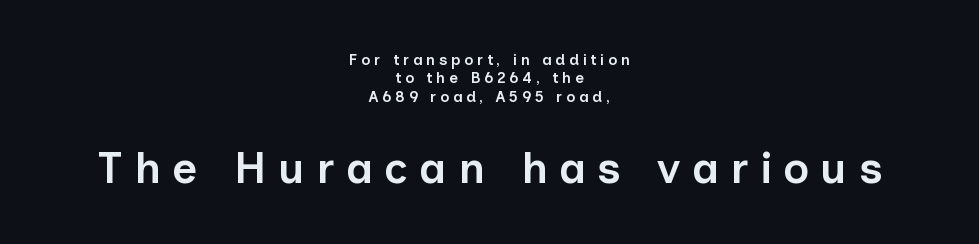
{"serif": "no", "italic": "no", "bold": "semi", "weight": "semibold", "width": "normal", "stroke_contrast": "low", "x_height": "medium", "monospaced": "no", "underline": "no", "align": "center", "line_spacing_ratio": 1.23, "letter_spacing": "wide", "letter_spacing_em": 0.26, "larger_block": "second", "size_ratio": 2.93, "glyph_px": 44}
